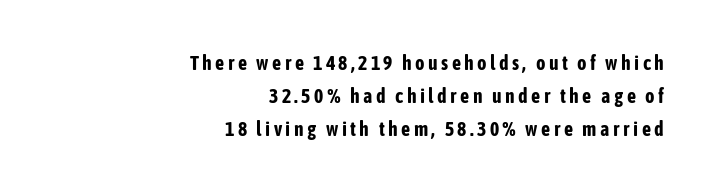
{"italic": "no", "bold": "yes", "underline": "no", "align": "right", "line_spacing": "normal", "line_spacing_ratio": 1.66, "glyph_px": 20}
